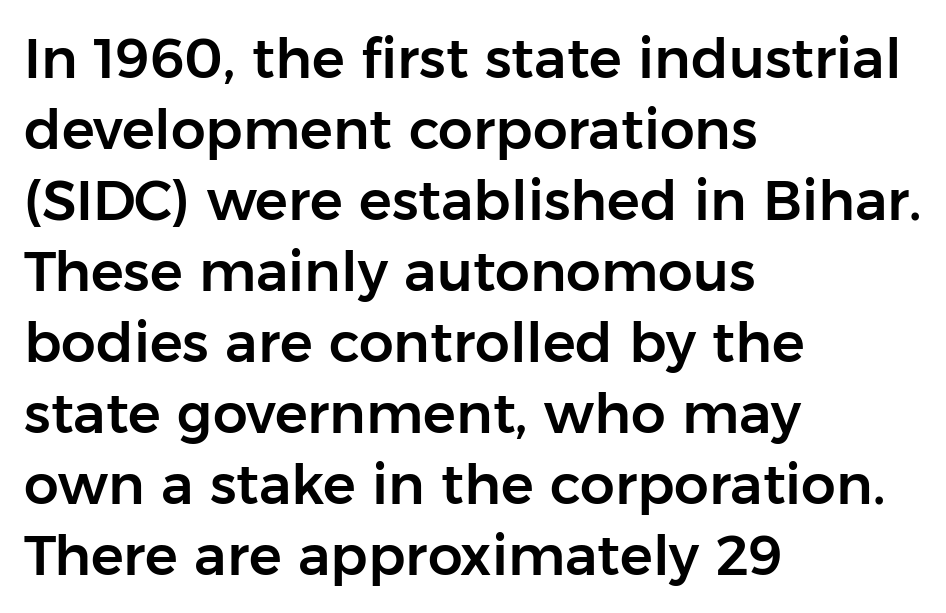
Q: Is the text italic (slanted)? A: No, it is upright.
Q: Is the typeface a serif or a sans-serif typeface? A: Sans-serif.
Q: Is the text underlined? A: No.
Q: How is the paragraph aligned? A: Left-aligned.
Q: Is the spacing between letters normal or unusually wide? A: Normal.
Q: Is the spacing between lines tight, normal or loose? A: Normal.
Q: Width (condensed, normal, or wide)? A: Normal.
Q: Stroke contrast? A: Low.
Q: x-height? A: Medium.
Q: Monospaced? A: No.
